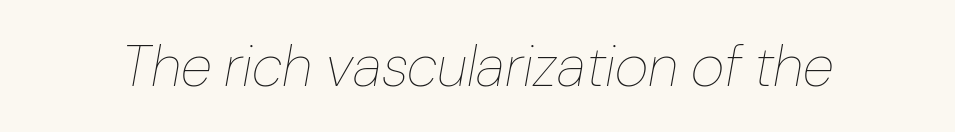
The image shows 58 px thin type, italic (leaning right); set normal letter spacing, not underlined; low stroke contrast and a medium x-height.
